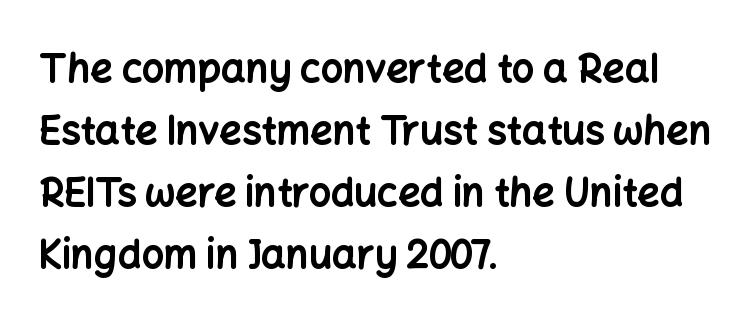
What stands out about the letter spacing? Nothing — it is the standard amount. The rendering shows plain stroke endings on the letterforms — a sans-serif design. Notice how the stems are strictly vertical — no italics here. Notice how thick the strokes are: this is what a full bold looks like. The space between consecutive lines is moderate.
